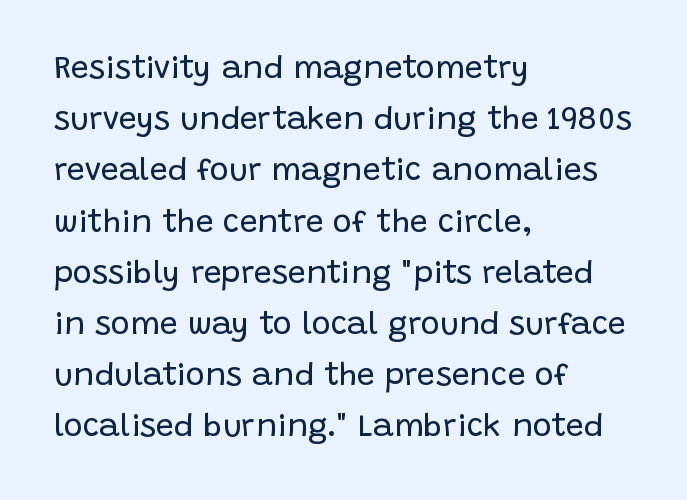
{"serif": "no", "italic": "no", "bold": "no", "weight": "regular", "width": "normal", "stroke_contrast": "low", "x_height": "large", "monospaced": "no", "underline": "no", "align": "left", "line_spacing": "normal", "line_spacing_ratio": 1.6, "letter_spacing": "normal", "letter_spacing_em": 0.0, "glyph_px": 32}
